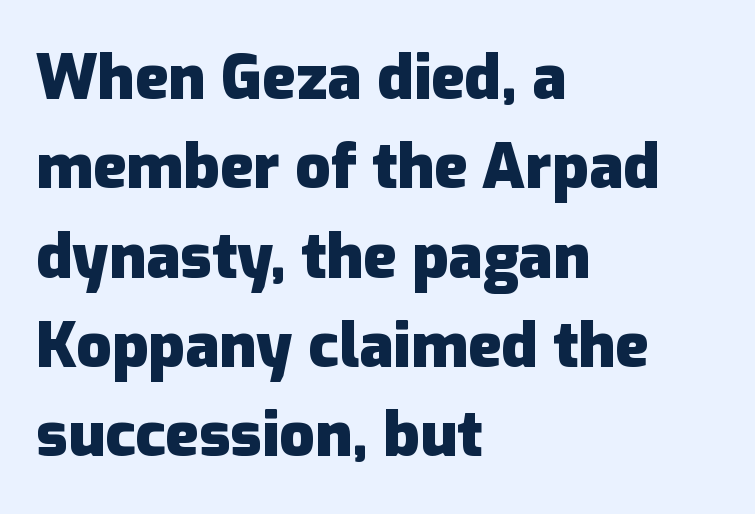
The image shows 62 px heavy sans-serif type, upright; set left-aligned, normal line spacing (1.44x), normal letter spacing, not underlined; low stroke contrast and a medium x-height.
